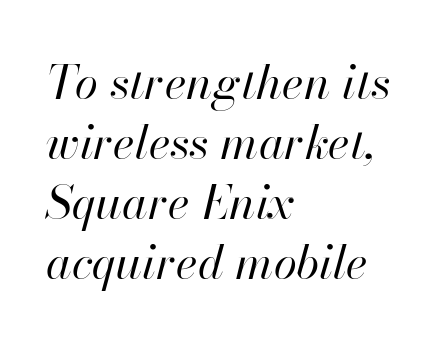
Q: Is the text bold? A: No.
Q: Is the text italic (slanted)? A: Yes, it leans right by about 13 degrees.
Q: Is the text underlined? A: No.
Q: How is the paragraph aligned? A: Left-aligned.
Q: Is the spacing between letters normal or unusually wide? A: Normal.
Q: Is the spacing between lines tight, normal or loose? A: Normal.
Q: Width (condensed, normal, or wide)? A: Normal.
Q: Stroke contrast? A: High.
Q: x-height? A: Small.
Q: Monospaced? A: No.
